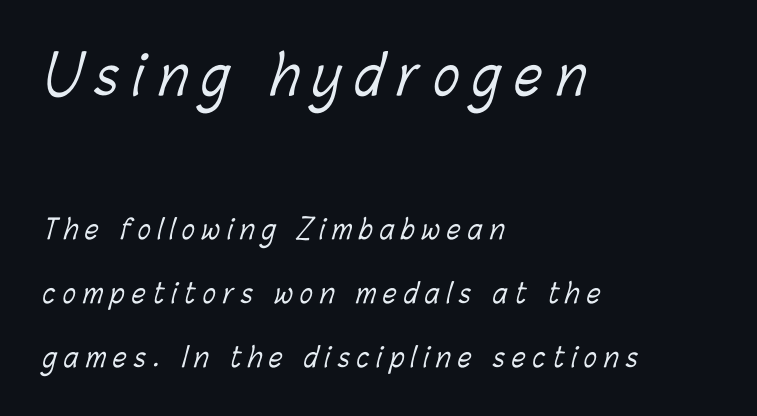
The passage shown begins with its larger block and ends with its smaller one. Every row of glyphs begins at an identical x-position on the left. You could not count columns in this text — the font is proportionally spaced. The space directly below the letters is spotless. What stands out about the letter spacing? Its width — letters are far apart.
